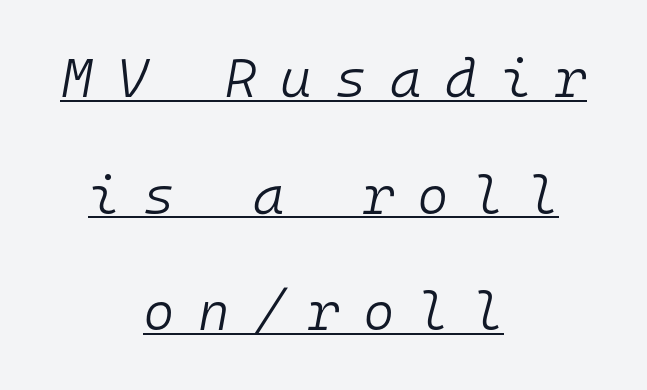
Q: Is the text bold? A: No.
Q: Is the text italic (slanted)? A: Yes, it leans right by about 10 degrees.
Q: Is the text underlined? A: Yes.
Q: How is the paragraph aligned? A: Centered.
Q: Is the spacing between letters normal or unusually wide? A: Unusually wide.
Q: Is the spacing between lines tight, normal or loose? A: Loose.
Q: Width (condensed, normal, or wide)? A: Normal.
Q: Stroke contrast? A: Low.
Q: x-height? A: Medium.
Q: Monospaced? A: Yes.
